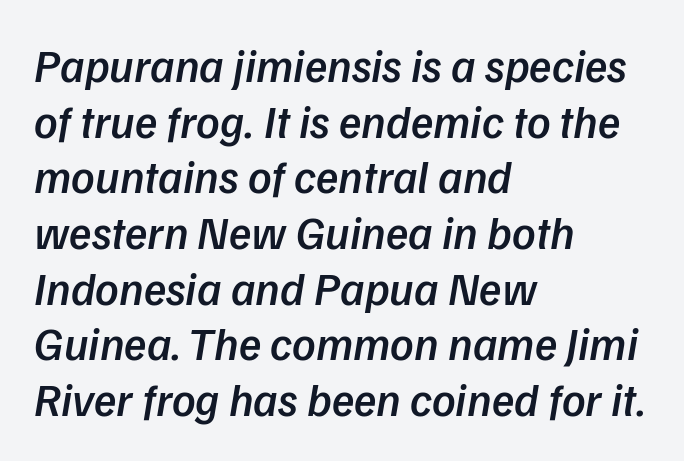
{"serif": "no", "bold": "semi", "weight": "semibold", "width": "normal", "stroke_contrast": "low", "x_height": "medium", "monospaced": "no", "underline": "no", "align": "left", "line_spacing_ratio": 1.21, "letter_spacing": "normal", "letter_spacing_em": 0.0, "glyph_px": 46}
